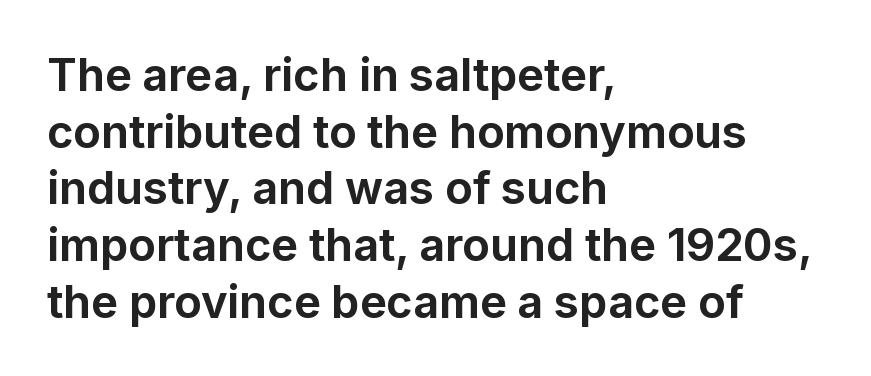
Horizontally, the lines are justified to the leading edge only. Here the glyphs are tracked normally, forming tight word shapes. Serif or sans? Sans — the stroke terminals are bare. A dark, heavy texture on the line: the type is bold. Ascenders rise straight up at ninety degrees. Regarding leading, the lines here are spaced in the standard way.
